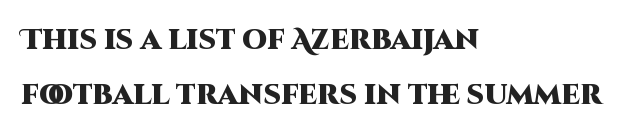
The image shows 28 px heavy sans-serif type, upright; set left-aligned, loose line spacing (1.95x), normal letter spacing, not underlined; high stroke contrast and a large x-height.
